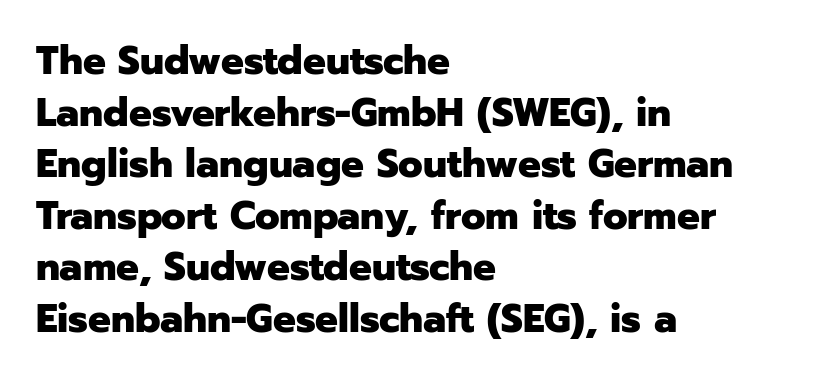
Rows of type keep a routine distance in the vertical direction. To sum up the face: it is a sans, with no serifs. The passage shown is not underscored anywhere. The rendering anchors every line to the left-hand side.
